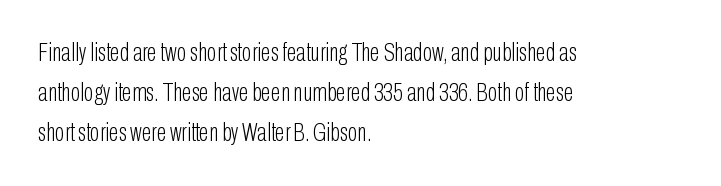
Q: Is the text bold? A: No.
Q: Is the text italic (slanted)? A: No, it is upright.
Q: Is the text underlined? A: No.
Q: How is the paragraph aligned? A: Left-aligned.
Q: Is the spacing between letters normal or unusually wide? A: Normal.
Q: Is the spacing between lines tight, normal or loose? A: Normal.
